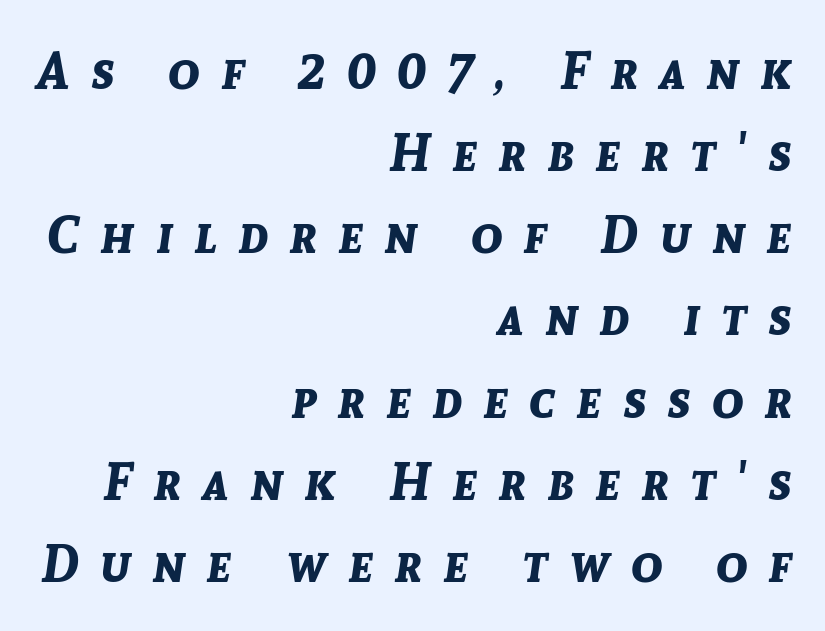
{"italic": "yes", "lean": "right", "slant_degrees": 8, "bold": "yes", "weight": "bold", "width": "normal", "stroke_contrast": "low", "x_height": "medium", "monospaced": "no", "underline": "no", "align": "right", "line_spacing": "normal", "line_spacing_ratio": 1.58, "letter_spacing": "wide", "letter_spacing_em": 0.41, "glyph_px": 52}
